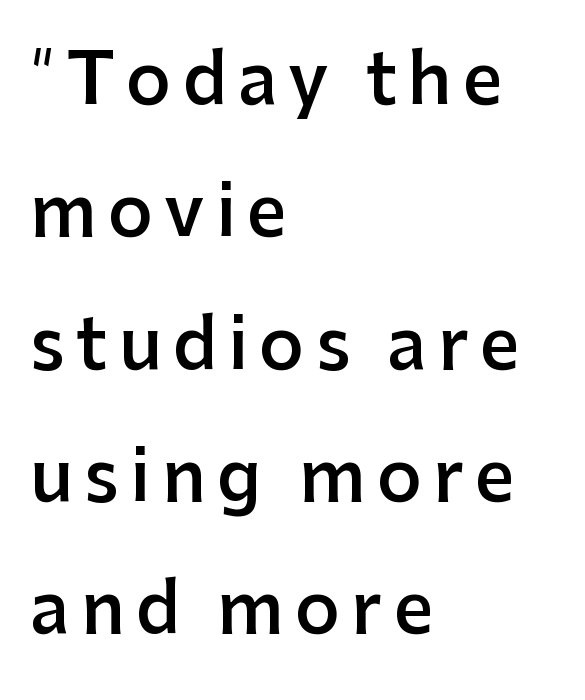
Q: Is the text bold? A: Semi-bold.
Q: Is the text italic (slanted)? A: No, it is upright.
Q: Is the typeface a serif or a sans-serif typeface? A: Sans-serif.
Q: Is the text underlined? A: No.
Q: How is the paragraph aligned? A: Left-aligned.
Q: Width (condensed, normal, or wide)? A: Normal.
Q: Stroke contrast? A: Low.
Q: x-height? A: Medium.
Q: Monospaced? A: No.
